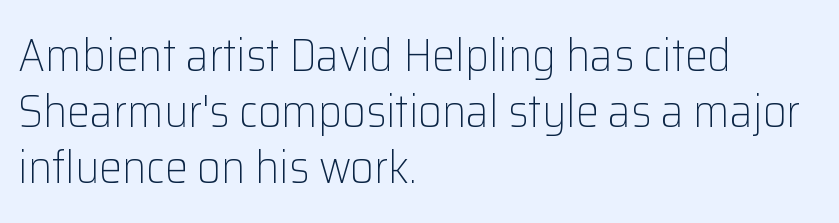
The image shows 46 px light sans-serif type, upright; set left-aligned, line spacing 1.22x, normal letter spacing, not underlined; low stroke contrast and a medium x-height.
